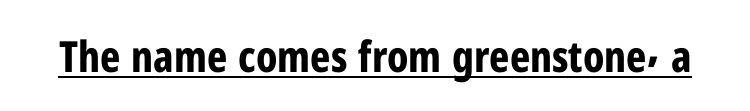
The image shows 43 px bold, condensed sans-serif type, upright; set normal letter spacing, underlined; low stroke contrast and a medium x-height.
